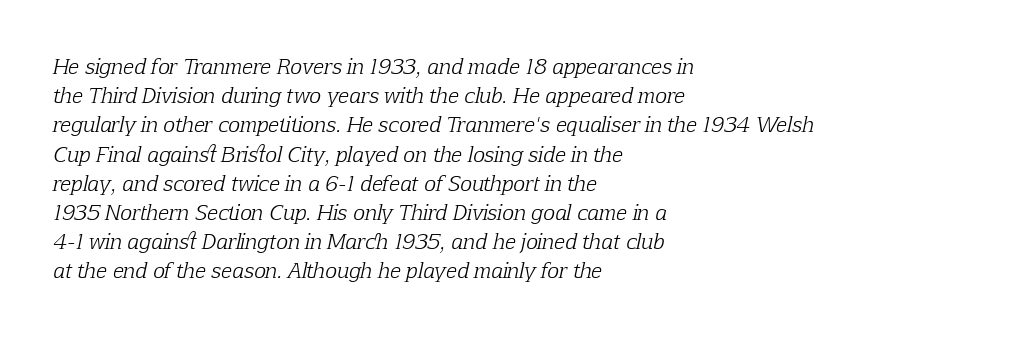
{"italic": "yes", "lean": "right", "slant_degrees": 12, "bold": "no", "underline": "no", "align": "left", "line_spacing": "normal", "line_spacing_ratio": 1.46, "letter_spacing": "normal", "letter_spacing_em": 0.0, "glyph_px": 20}
